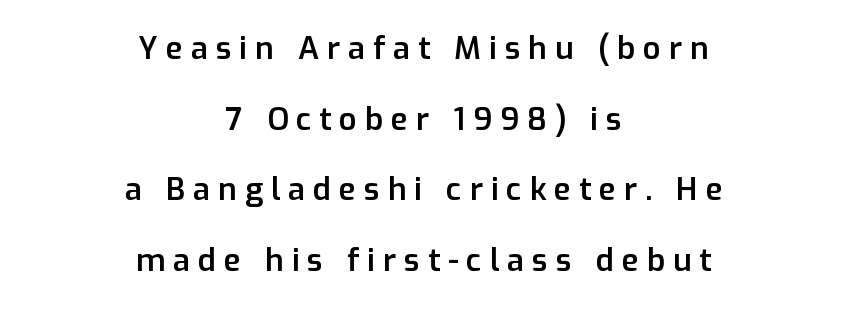
The image shows 31 px semibold sans-serif type, upright; set centered, loose line spacing (2.28x), unusually wide letter spacing (+0.26 em), not underlined; low stroke contrast and a medium x-height.
